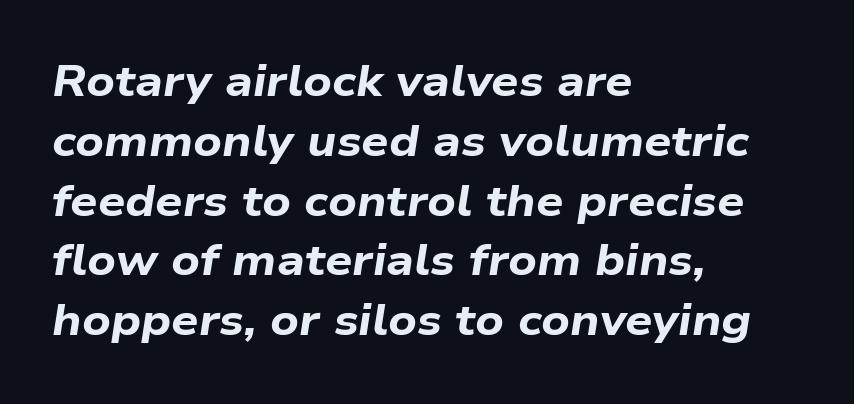
Q: Is the text bold? A: Yes.
Q: Is the text italic (slanted)? A: Yes, it leans right by about 9 degrees.
Q: Is the text underlined? A: No.
Q: How is the paragraph aligned? A: Left-aligned.
Q: Is the spacing between letters normal or unusually wide? A: Normal.
Q: Is the spacing between lines tight, normal or loose? A: Normal.
Q: Width (condensed, normal, or wide)? A: Wide.
Q: Stroke contrast? A: Low.
Q: x-height? A: Medium.
Q: Monospaced? A: No.
